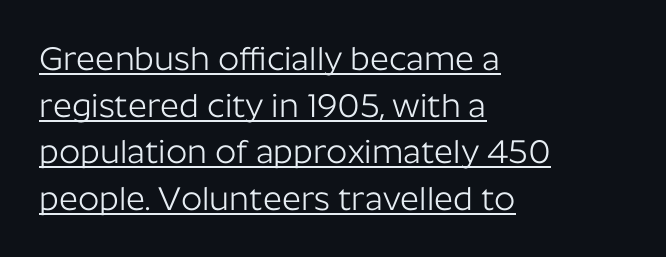
The lines are quadded left. The rendering shows plain stroke endings on the letterforms — a sans-serif design. Leading matches the norm, producing a regular column. Note the varied advance widths — an 'i' is clearly narrower than an 'm'.
